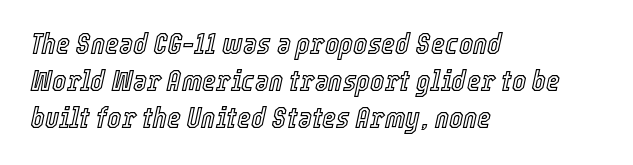
{"italic": "yes", "lean": "right", "slant_degrees": 12, "width": "condensed", "x_height": "medium", "monospaced": "no", "underline": "no", "align": "left", "line_spacing_ratio": 1.23, "letter_spacing": "normal", "letter_spacing_em": 0.0, "glyph_px": 30}
